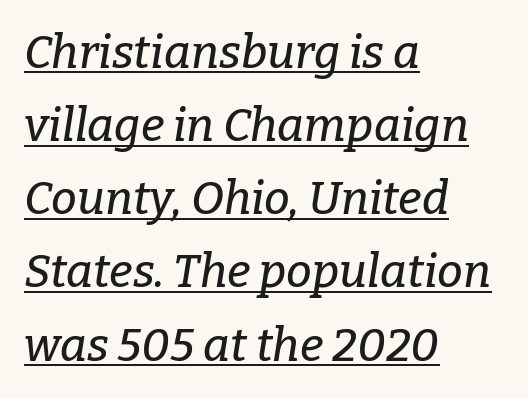
The image shows 46 px serif type, italic (leaning right); set left-aligned, normal line spacing (1.59x), normal letter spacing, underlined; low stroke contrast and a medium x-height.
